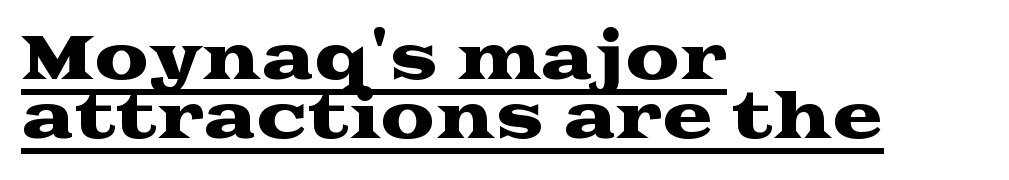
Nope, not italic — everything's standing straight. If you drew a ruler down the left edge, every line would touch it. The string is rendered with underlining switched on. What kind of face is this? One with serifs. Letter spacing: default.
